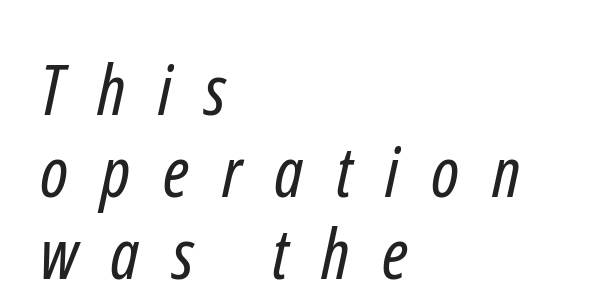
The image shows 70 px regular-weight, condensed sans-serif type; set left-aligned, line spacing 1.17x, unusually wide letter spacing (+0.47 em), not underlined; low stroke contrast and a medium x-height.
